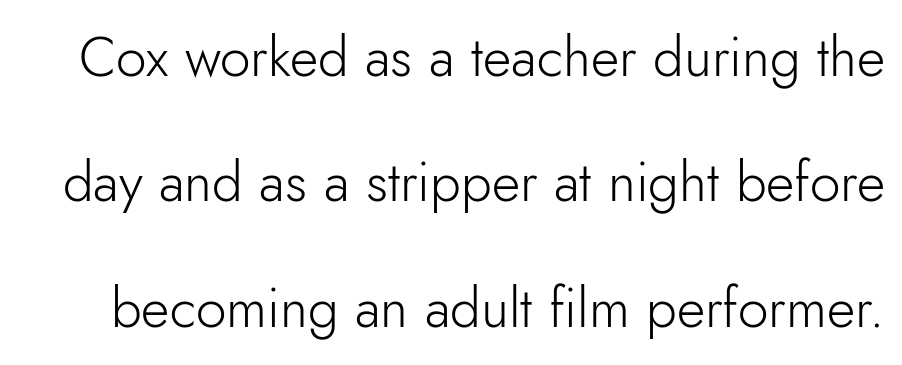
{"serif": "no", "italic": "no", "bold": "no", "weight": "light", "width": "normal", "stroke_contrast": "low", "x_height": "small", "monospaced": "no", "underline": "no", "line_spacing": "loose", "line_spacing_ratio": 2.28, "letter_spacing": "normal", "letter_spacing_em": 0.0, "glyph_px": 55}
